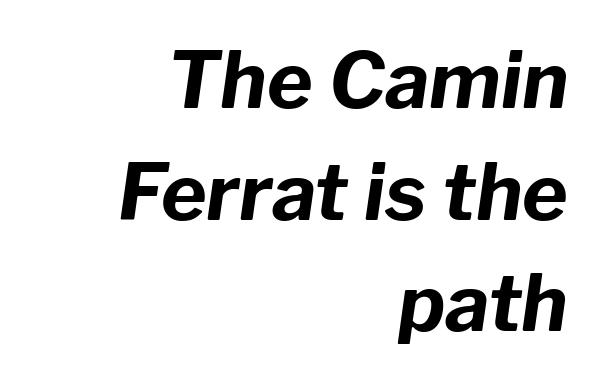
{"italic": "yes", "lean": "right", "slant_degrees": 8, "bold": "yes", "weight": "bold", "width": "normal", "stroke_contrast": "low", "x_height": "medium", "monospaced": "no", "underline": "no", "align": "right", "line_spacing": "normal", "line_spacing_ratio": 1.43, "letter_spacing": "normal", "letter_spacing_em": 0.0, "glyph_px": 78}
